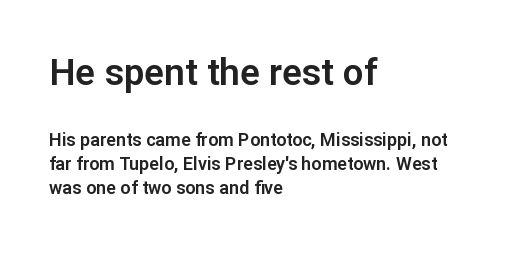
{"serif": "no", "italic": "no", "width": "normal", "stroke_contrast": "low", "x_height": "medium", "monospaced": "no", "underline": "no", "align": "left", "line_spacing": "normal", "line_spacing_ratio": 1.34, "letter_spacing": "normal", "letter_spacing_em": 0.0, "larger_block": "first", "size_ratio": 2.06, "glyph_px": 37}
